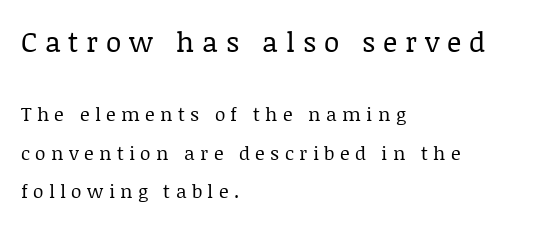
Q: Is the text bold? A: No.
Q: Is the text italic (slanted)? A: No, it is upright.
Q: Is the typeface a serif or a sans-serif typeface? A: Serif.
Q: Is the text underlined? A: No.
Q: How is the paragraph aligned? A: Left-aligned.
Q: Is the spacing between letters normal or unusually wide? A: Unusually wide.
Q: Is the spacing between lines tight, normal or loose? A: Loose.
Q: Which block of text is set in a larger size, the first (top) or the second (bottom)? A: The first (top) one.
Q: Width (condensed, normal, or wide)? A: Normal.
Q: Stroke contrast? A: Low.
Q: x-height? A: Large.
Q: Monospaced? A: No.
